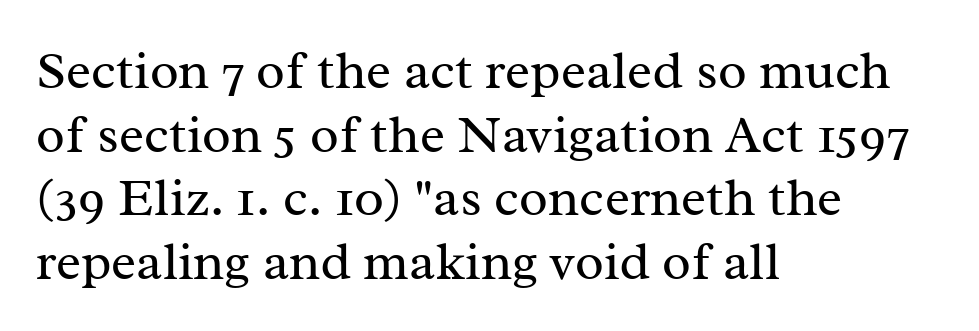
Q: Is the text bold? A: No.
Q: Is the text italic (slanted)? A: No, it is upright.
Q: Is the typeface a serif or a sans-serif typeface? A: Serif.
Q: Is the text underlined? A: No.
Q: How is the paragraph aligned? A: Left-aligned.
Q: Is the spacing between letters normal or unusually wide? A: Normal.
Q: Width (condensed, normal, or wide)? A: Normal.
Q: Stroke contrast? A: Medium.
Q: x-height? A: Medium.
Q: Monospaced? A: No.
